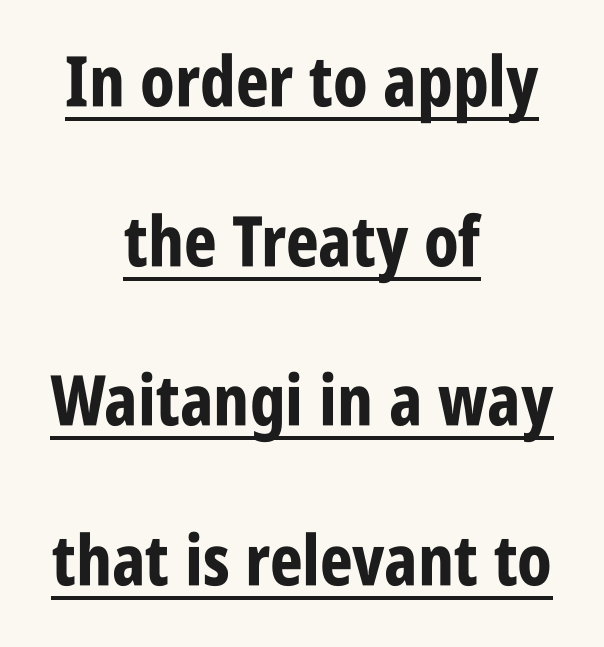
{"serif": "no", "italic": "no", "bold": "yes", "weight": "bold", "width": "condensed", "stroke_contrast": "low", "x_height": "large", "monospaced": "no", "underline": "yes", "align": "center", "line_spacing": "loose", "line_spacing_ratio": 2.28, "letter_spacing": "normal", "letter_spacing_em": 0.0, "glyph_px": 70}
